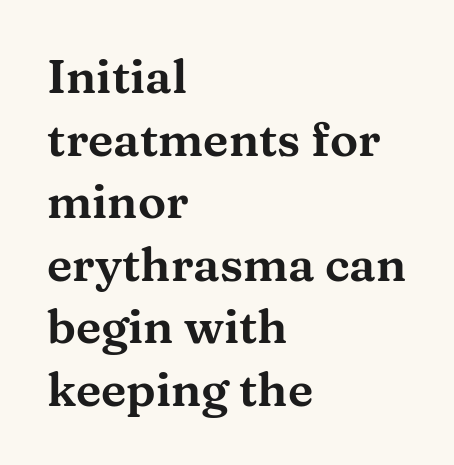
The image shows 47 px wide serif type, upright; set left-aligned, normal line spacing (1.33x), normal letter spacing, not underlined; medium stroke contrast and a medium x-height.
